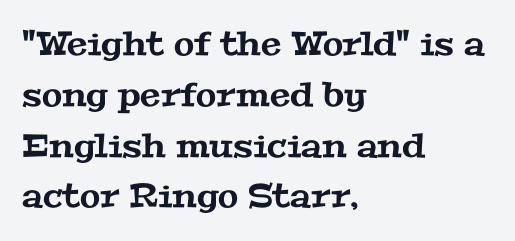
{"serif": "yes", "width": "wide", "stroke_contrast": "medium", "x_height": "medium", "monospaced": "no", "underline": "no", "align": "left", "line_spacing": "normal", "line_spacing_ratio": 1.54, "letter_spacing": "normal", "letter_spacing_em": 0.0, "glyph_px": 33}
